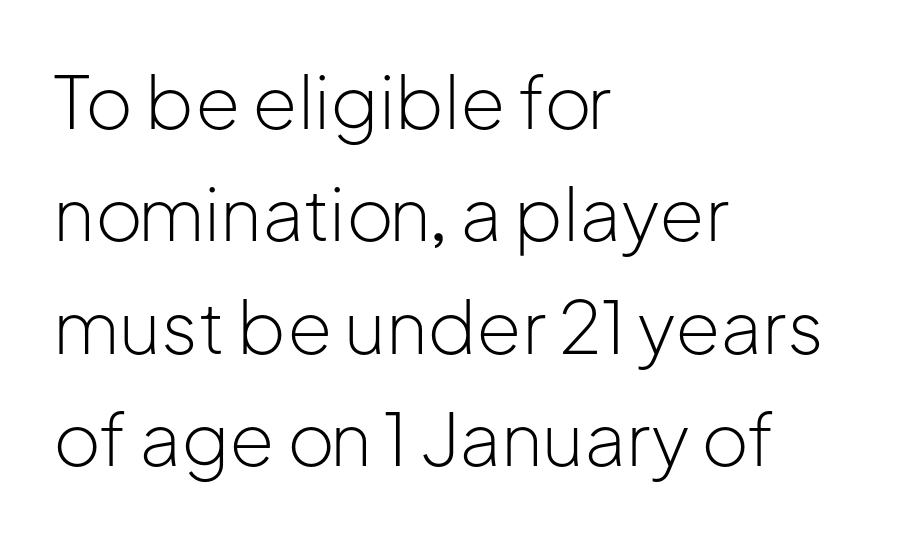
{"serif": "no", "italic": "no", "bold": "no", "weight": "light", "width": "normal", "stroke_contrast": "low", "x_height": "medium", "monospaced": "no", "underline": "no", "align": "left", "line_spacing": "normal", "line_spacing_ratio": 1.54, "letter_spacing": "normal", "letter_spacing_em": 0.0, "glyph_px": 73}
